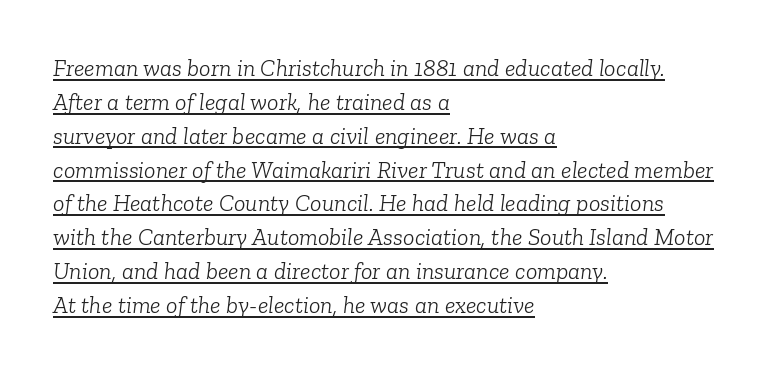
{"italic": "yes", "lean": "right", "slant_degrees": 6, "bold": "no", "underline": "yes", "align": "left", "line_spacing": "normal", "line_spacing_ratio": 1.41, "letter_spacing": "normal", "letter_spacing_em": 0.0, "glyph_px": 24}
